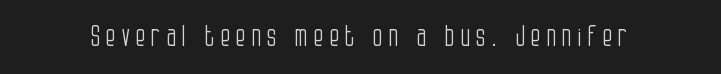
Every stem runs plumb, perpendicular to the baseline. A typesetter would call this proportional, since set widths differ per character. These lines are composed in type without serifs. Characters follow at a spacing far wider than the type designer built in. The characters are drawn with everyday or finer stroke widths. Just letters on the line, the space beneath them empty.
